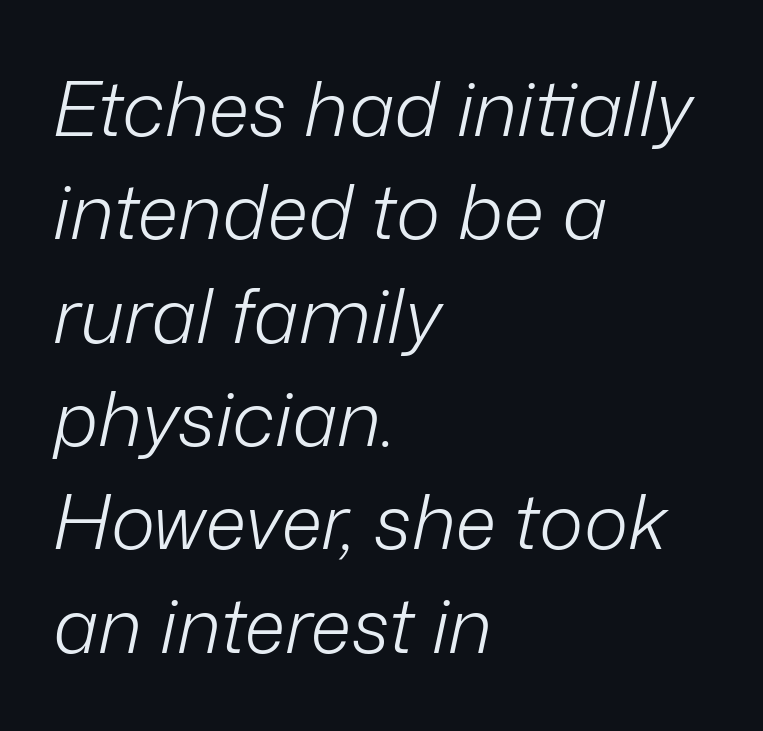
Q: Is the text bold? A: No.
Q: Is the text italic (slanted)? A: Yes, it leans right by about 12 degrees.
Q: Is the text underlined? A: No.
Q: How is the paragraph aligned? A: Left-aligned.
Q: Is the spacing between letters normal or unusually wide? A: Normal.
Q: Is the spacing between lines tight, normal or loose? A: Normal.
Q: Width (condensed, normal, or wide)? A: Normal.
Q: Stroke contrast? A: Low.
Q: x-height? A: Medium.
Q: Monospaced? A: No.
